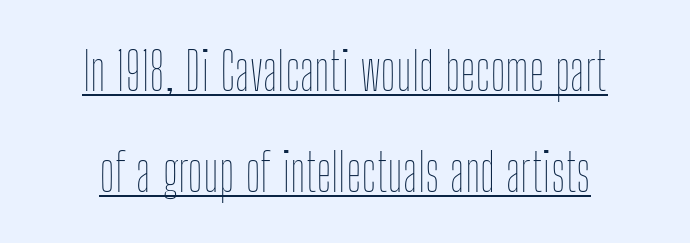
A typesetter would call this leading open, well beyond the default. If you drew a line through each stem, it would be perfectly vertical. Standard letterfit; no display-style spreading of the glyphs. This is underlined copy, the kind a proofreader might mark for attention.
